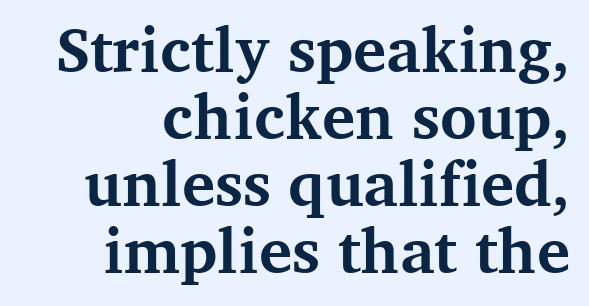
{"serif": "yes", "italic": "no", "bold": "yes", "weight": "bold", "width": "normal", "stroke_contrast": "medium", "x_height": "medium", "monospaced": "no", "underline": "no", "align": "right", "line_spacing": "tight", "line_spacing_ratio": 1.08, "letter_spacing": "normal", "letter_spacing_em": 0.0, "glyph_px": 62}
